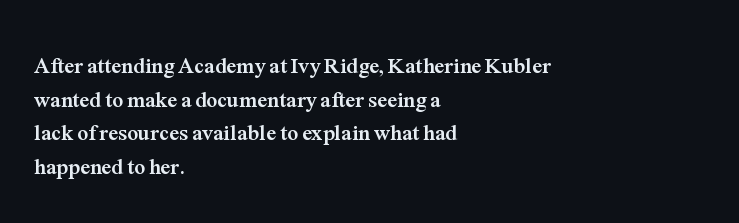
{"italic": "no", "bold": "yes", "underline": "no", "align": "left", "line_spacing": "normal", "line_spacing_ratio": 1.53, "letter_spacing": "normal", "letter_spacing_em": 0.0, "glyph_px": 22}
